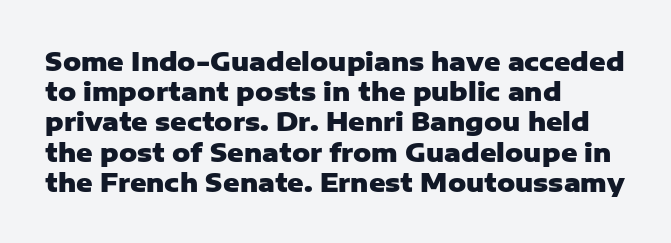
The passage shown is emphatically bold. The space directly below the letters is spotless. Tracking here is standard; glyphs follow each other at the usual distance. Where is the straight margin? On the left.
